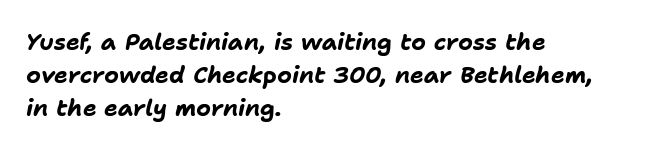
{"italic": "yes", "lean": "right", "slant_degrees": 11, "bold": "yes", "underline": "no", "align": "left", "line_spacing": "normal", "line_spacing_ratio": 1.44, "letter_spacing": "normal", "letter_spacing_em": 0.0, "glyph_px": 23}
